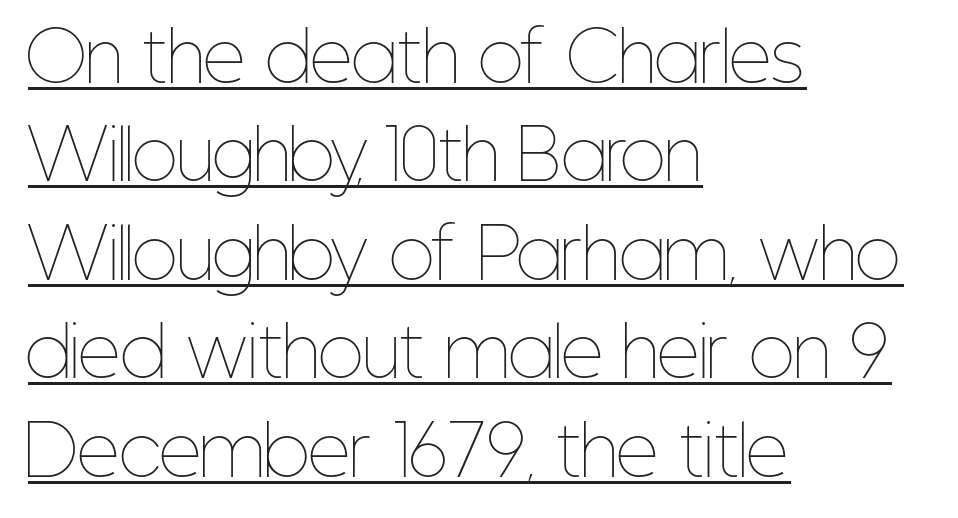
The image shows 67 px thin, condensed type, upright; set left-aligned, normal line spacing (1.47x), normal letter spacing, underlined; low stroke contrast and a medium x-height.
